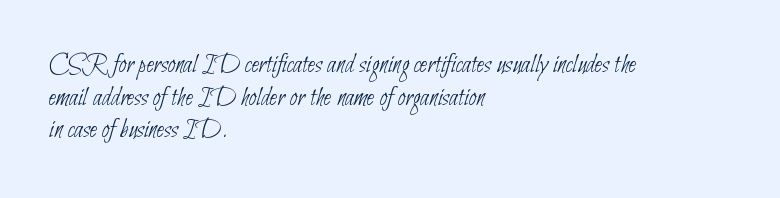
The image shows 27 px text type; set left-aligned, line spacing 1.21x, normal letter spacing, not underlined.
